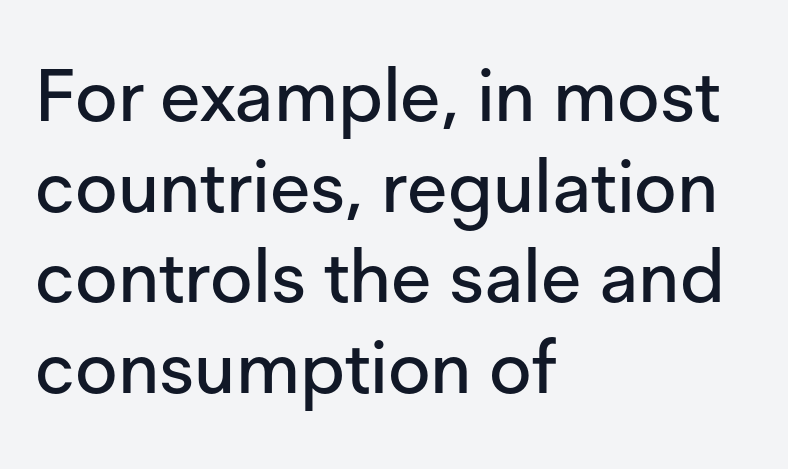
The image shows 73 px sans-serif type, upright; set left-aligned, line spacing 1.24x, normal letter spacing, not underlined; low stroke contrast and a medium x-height.
